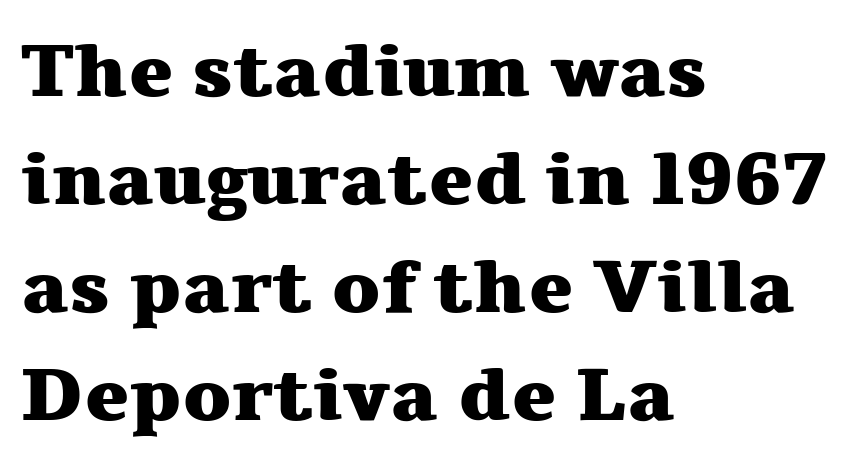
Q: Is the text bold? A: Yes.
Q: Is the text italic (slanted)? A: No, it is upright.
Q: Is the typeface a serif or a sans-serif typeface? A: Serif.
Q: Is the text underlined? A: No.
Q: How is the paragraph aligned? A: Left-aligned.
Q: Is the spacing between letters normal or unusually wide? A: Normal.
Q: Is the spacing between lines tight, normal or loose? A: Normal.
Q: Width (condensed, normal, or wide)? A: Wide.
Q: Stroke contrast? A: Medium.
Q: x-height? A: Medium.
Q: Monospaced? A: No.
